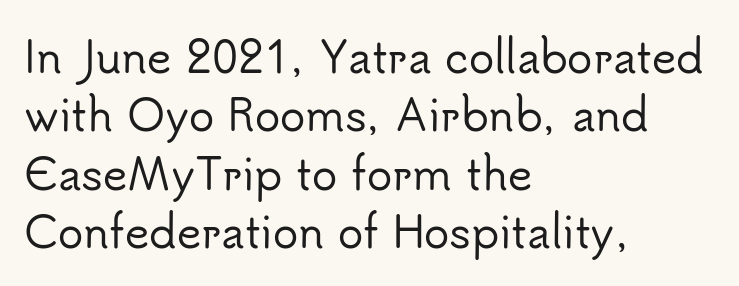
Does the type have serifs? No, each stem ends abruptly. The vertical gap from one line to the next is medium. The passage shown has conventional tracking throughout. Only glyphs here, with clear space below each row.
